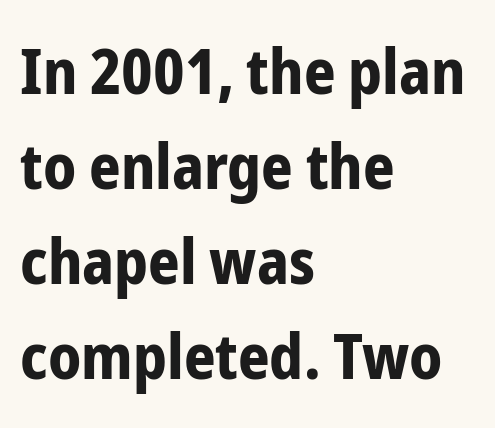
Q: Is the text bold? A: Yes.
Q: Is the text italic (slanted)? A: No, it is upright.
Q: Is the typeface a serif or a sans-serif typeface? A: Sans-serif.
Q: Is the text underlined? A: No.
Q: How is the paragraph aligned? A: Left-aligned.
Q: Is the spacing between letters normal or unusually wide? A: Normal.
Q: Is the spacing between lines tight, normal or loose? A: Normal.
Q: Width (condensed, normal, or wide)? A: Condensed.
Q: Stroke contrast? A: Low.
Q: x-height? A: Medium.
Q: Monospaced? A: No.
